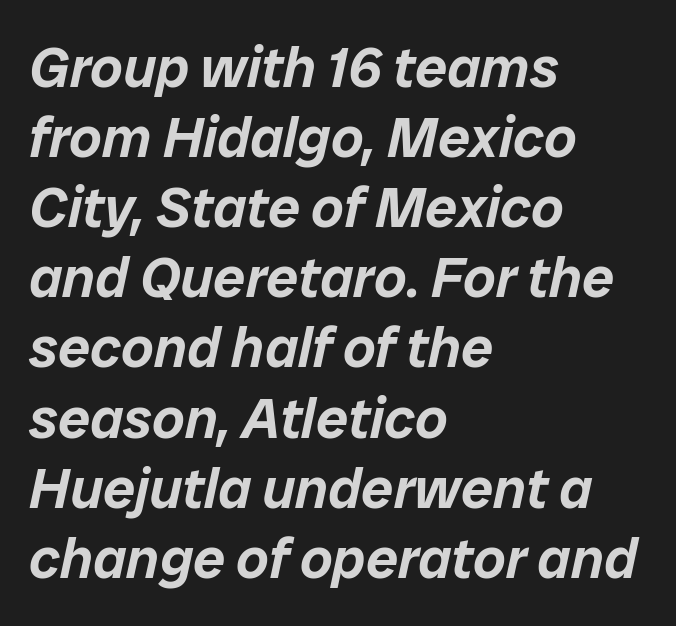
Q: Is the text italic (slanted)? A: Yes, it leans right by about 12 degrees.
Q: Is the text underlined? A: No.
Q: How is the paragraph aligned? A: Left-aligned.
Q: Is the spacing between letters normal or unusually wide? A: Normal.
Q: Width (condensed, normal, or wide)? A: Normal.
Q: Stroke contrast? A: Low.
Q: x-height? A: Medium.
Q: Monospaced? A: No.
